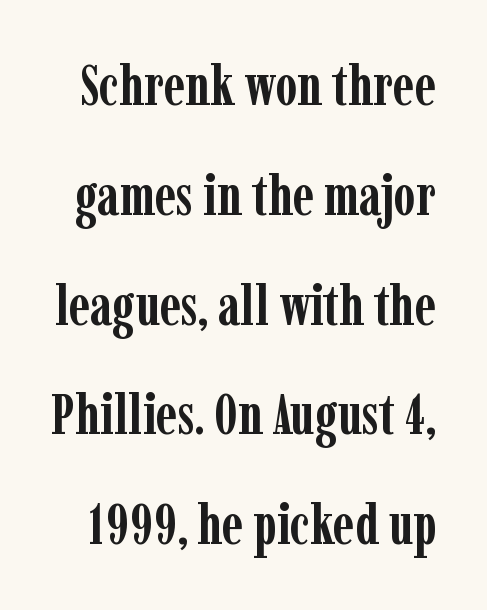
This block would shrink considerably if given ordinary leading; it's expanded now. This sample uses an upright cut, with every glyph sitting square on the baseline. Heavy-handed strokes throughout: this text is bold. Just letters on the line, the space beneath them empty.
